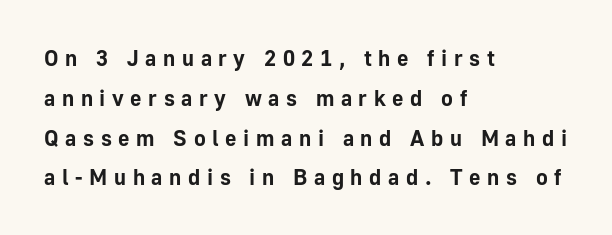
In terms of letterspacing, this is a distinctly airy, spread setting. Typeset ragged right — the left edge is the straight one. Plenty of ink on the page — the face is bold. Has an underline been added? It has not. The typography opts for an upright posture over an oblique one.
